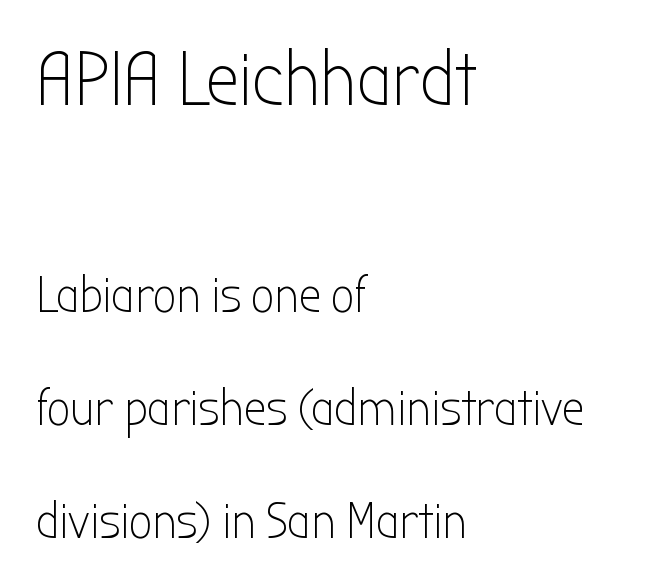
Q: Is the text bold? A: No.
Q: Is the text italic (slanted)? A: No, it is upright.
Q: Is the typeface a serif or a sans-serif typeface? A: Sans-serif.
Q: Is the text underlined? A: No.
Q: How is the paragraph aligned? A: Left-aligned.
Q: Is the spacing between letters normal or unusually wide? A: Normal.
Q: Is the spacing between lines tight, normal or loose? A: Loose.
Q: Which block of text is set in a larger size, the first (top) or the second (bottom)? A: The first (top) one.
Q: Width (condensed, normal, or wide)? A: Condensed.
Q: Stroke contrast? A: Low.
Q: x-height? A: Medium.
Q: Monospaced? A: No.
